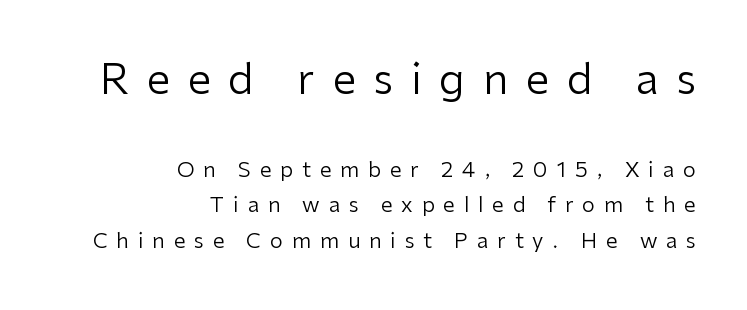
The space beneath each line is pristine and unruled. Are there feet on the stems? There aren't — it's a sans. All the whitespace from short lines collects on the left. Note the varied advance widths — an 'i' is clearly narrower than an 'm'. Scale decreases going downward across the two blocks. The lettering stays uniformly vertical, giving the passage a roman look.
